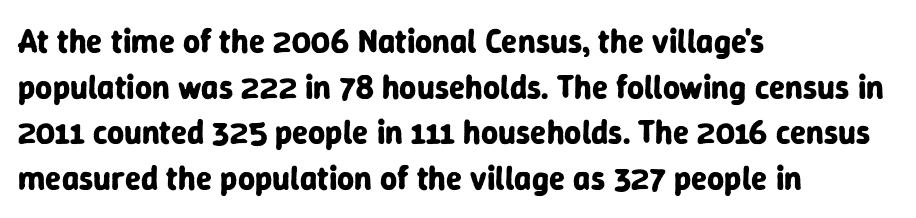
The words here are not underlined. A typesetter would call this leading conventional body-copy spacing. The letters stand straight up with perfectly vertical stems. Grotesque or geometric, the face here clearly has no serifs. Summary of weight: heavy, a full bold. Between one letter and the next there's only the usual sliver of space.
